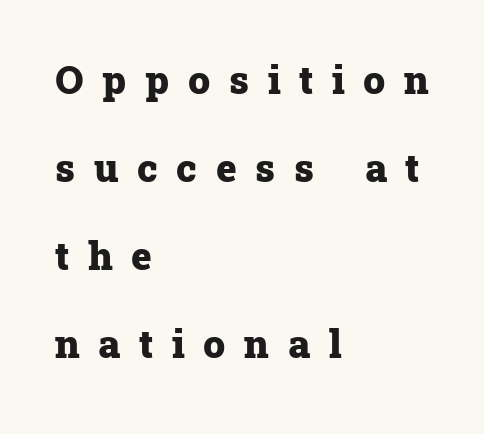
{"serif": "yes", "italic": "no", "bold": "yes", "weight": "heavy", "width": "normal", "stroke_contrast": "low", "x_height": "medium", "monospaced": "no", "underline": "no", "align": "left", "line_spacing": "loose", "line_spacing_ratio": 2.26, "letter_spacing": "wide", "letter_spacing_em": 0.48, "glyph_px": 39}
